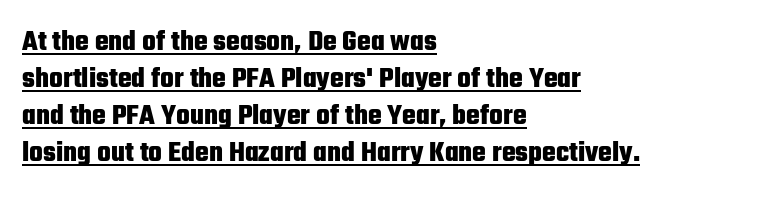
The rendered words wear a rule along their underside. The type sits square on the baseline with zero lean. In terms of weight, the rendering is a true, heavy bold. The letters advance in unequal steps, a hallmark of proportional type. Each line starts at the same left margin while the right side varies. This sample uses a sans-serif face.
